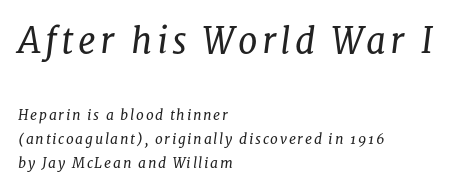
Q: Is the text bold? A: No.
Q: Is the text italic (slanted)? A: Yes, it leans right by about 8 degrees.
Q: Is the typeface a serif or a sans-serif typeface? A: Serif.
Q: Is the text underlined? A: No.
Q: How is the paragraph aligned? A: Left-aligned.
Q: Which block of text is set in a larger size, the first (top) or the second (bottom)? A: The first (top) one.
Q: Width (condensed, normal, or wide)? A: Normal.
Q: Stroke contrast? A: Low.
Q: x-height? A: Medium.
Q: Monospaced? A: No.
